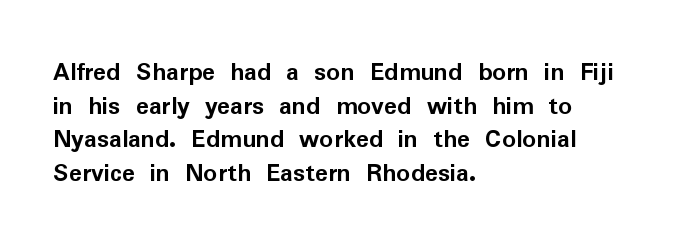
The image shows 27 px bold type, upright; set left-aligned, normal line spacing (1.25x), normal letter spacing, not underlined.
